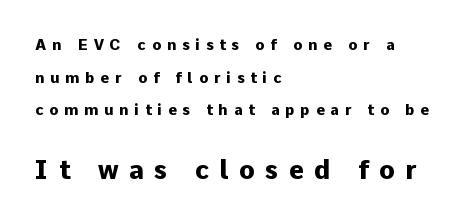
The lower block of text is set noticeably larger than the block above it. A dark, heavy texture on the line: the type is bold. The foot of each line stays bare and open. This is roman type, the default non-slanted kind. The line texture is sparse and dotted thanks to wide tracking.
